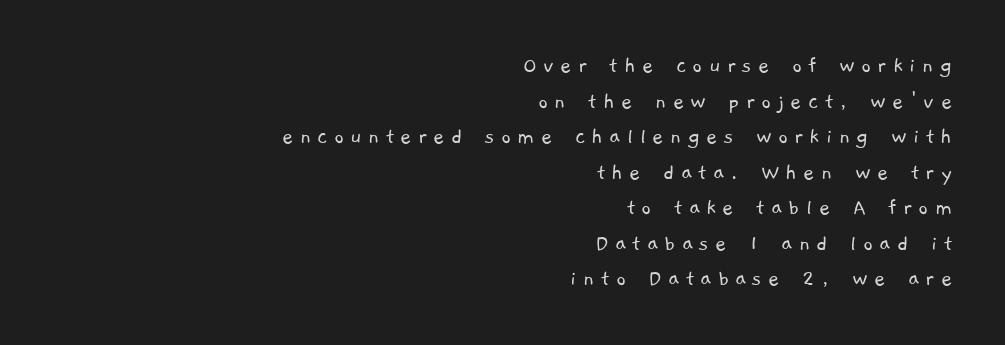
The image shows 24 px text type; set right-aligned, normal line spacing (1.48x), unusually wide letter spacing (+0.26 em), not underlined.
